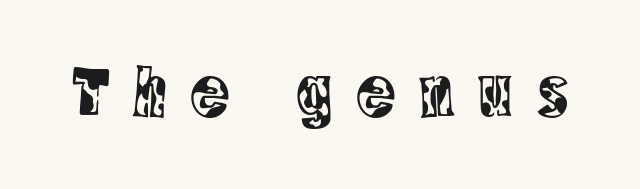
{"serif": "yes", "italic": "no", "width": "condensed", "x_height": "large", "monospaced": "no", "underline": "no", "letter_spacing": "wide", "letter_spacing_em": 0.34, "glyph_px": 72}
